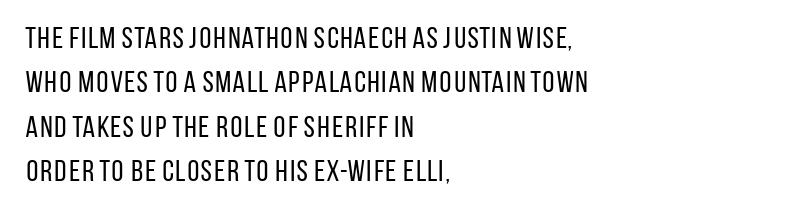
Q: Is the text bold? A: No.
Q: Is the text italic (slanted)? A: No, it is upright.
Q: Is the typeface a serif or a sans-serif typeface? A: Sans-serif.
Q: Is the text underlined? A: No.
Q: How is the paragraph aligned? A: Left-aligned.
Q: Is the spacing between letters normal or unusually wide? A: Normal.
Q: Is the spacing between lines tight, normal or loose? A: Normal.
Q: Width (condensed, normal, or wide)? A: Condensed.
Q: Stroke contrast? A: Low.
Q: x-height? A: Large.
Q: Monospaced? A: No.
